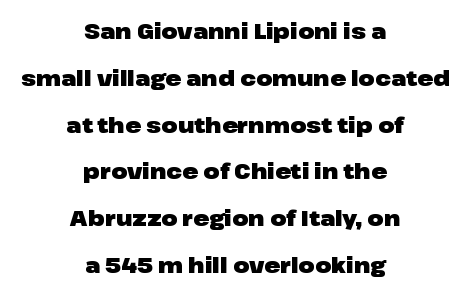
{"italic": "no", "bold": "yes", "underline": "no", "align": "center", "line_spacing": "loose", "line_spacing_ratio": 2.23, "letter_spacing": "normal", "letter_spacing_em": 0.0, "glyph_px": 21}
